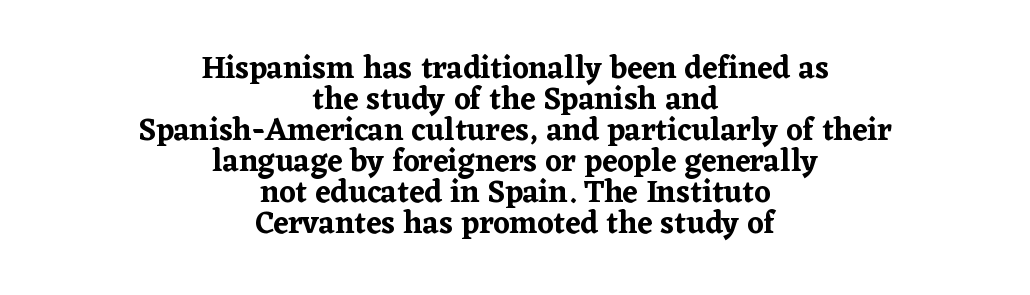
{"serif": "yes", "italic": "no", "width": "normal", "stroke_contrast": "low", "x_height": "medium", "monospaced": "no", "underline": "no", "align": "center", "line_spacing": "tight", "line_spacing_ratio": 1.0, "letter_spacing": "normal", "letter_spacing_em": 0.0, "glyph_px": 31}
